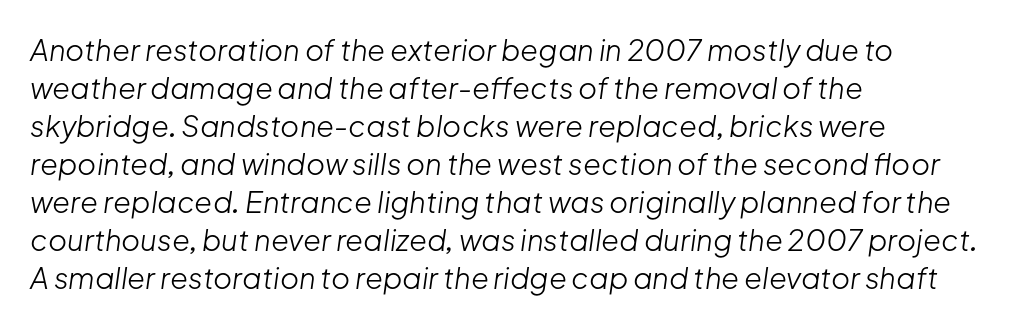
Honestly, the row spacing looks completely unremarkable. Ink coverage per letter is moderate at most. The axis of the letterforms is tilted away from vertical. Each letter keeps its own natural width here, so spacing adapts to shape.
